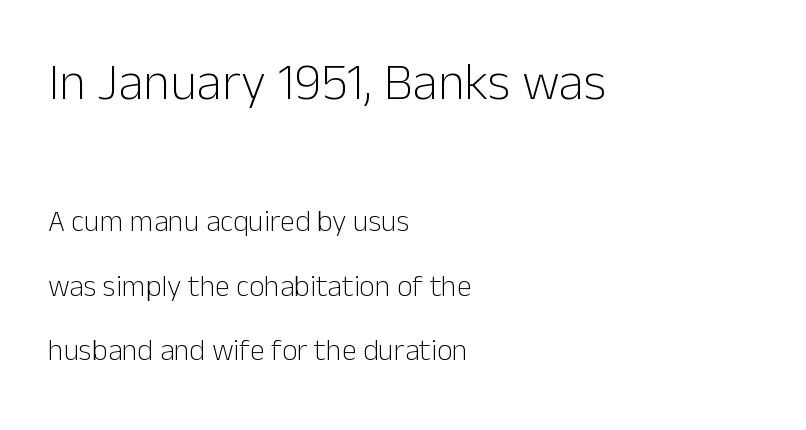
{"serif": "no", "italic": "no", "bold": "no", "weight": "light", "width": "normal", "stroke_contrast": "low", "x_height": "medium", "monospaced": "no", "underline": "no", "align": "left", "line_spacing": "loose", "line_spacing_ratio": 2.15, "letter_spacing": "normal", "letter_spacing_em": 0.0, "larger_block": "first", "size_ratio": 1.73, "glyph_px": 52}
